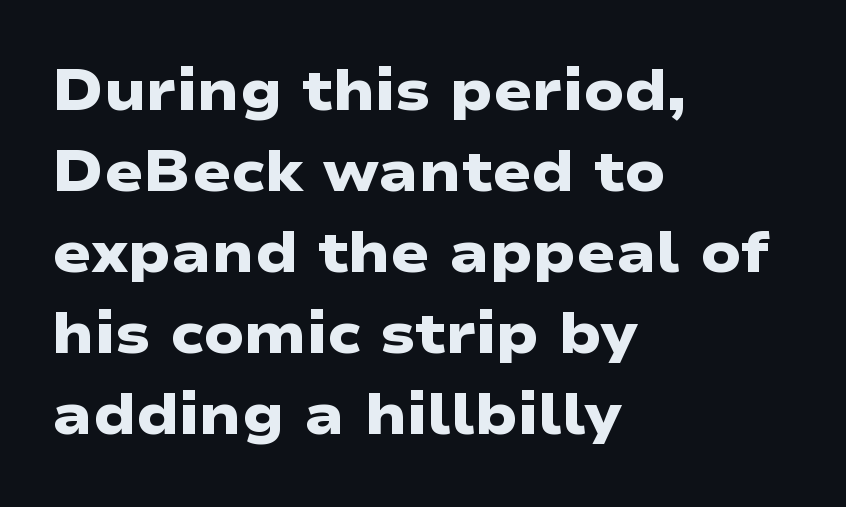
The image shows 57 px heavy, wide sans-serif type; set left-aligned, normal line spacing (1.42x), normal letter spacing, not underlined; low stroke contrast and a medium x-height.
